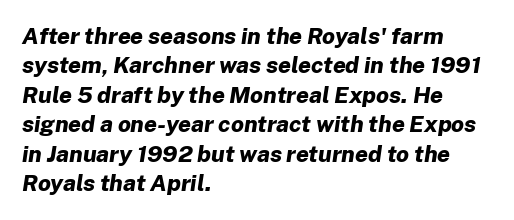
The image shows 23 px bold type, italic (leaning right); set left-aligned, normal line spacing (1.28x), normal letter spacing, not underlined.
